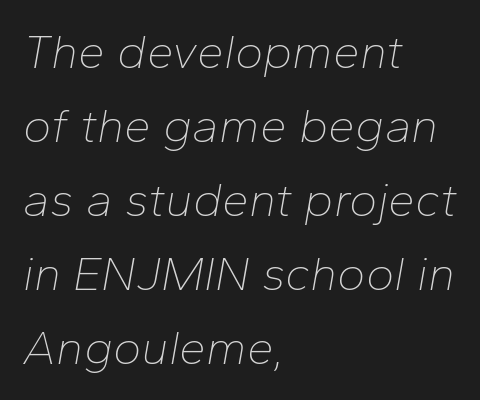
Q: Is the text bold? A: No.
Q: Is the text italic (slanted)? A: Yes, it leans right by about 10 degrees.
Q: Is the text underlined? A: No.
Q: How is the paragraph aligned? A: Left-aligned.
Q: Is the spacing between letters normal or unusually wide? A: Normal.
Q: Is the spacing between lines tight, normal or loose? A: Normal.
Q: Width (condensed, normal, or wide)? A: Normal.
Q: Stroke contrast? A: Low.
Q: x-height? A: Medium.
Q: Monospaced? A: No.
